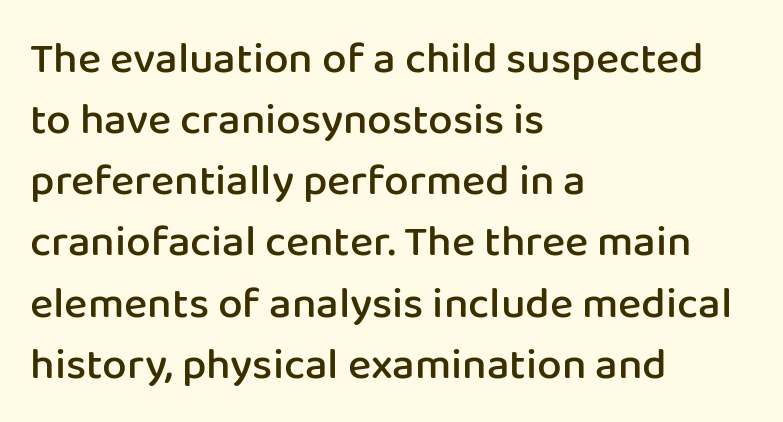
Inter-character spacing is left at the font's built-in metrics. Each letter keeps its own natural width here, so spacing adapts to shape. Whoever set this chose a conventional vertical rhythm. Horizontally, the lines are justified to the leading edge only. Has an underline been added? It has not. Tall strokes in this sample are plumb rather than angled.
